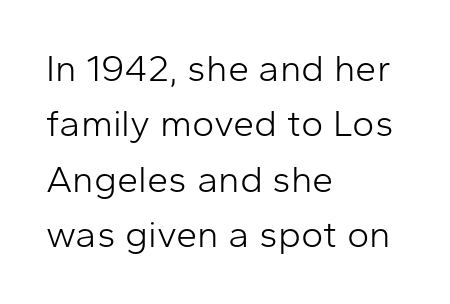
{"serif": "no", "italic": "no", "bold": "no", "weight": "light", "width": "normal", "stroke_contrast": "low", "x_height": "medium", "monospaced": "no", "underline": "no", "align": "left", "line_spacing": "normal", "line_spacing_ratio": 1.46, "letter_spacing": "normal", "letter_spacing_em": 0.0, "glyph_px": 38}
